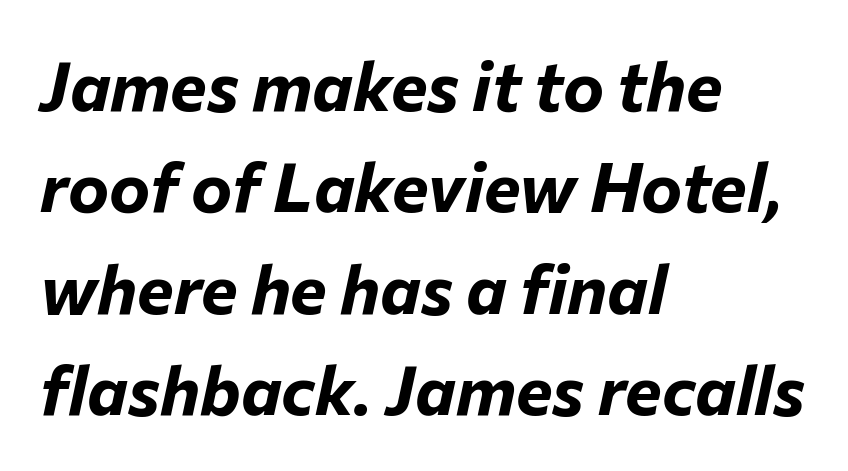
Q: Is the text bold? A: Yes.
Q: Is the text italic (slanted)? A: Yes, it leans right by about 12 degrees.
Q: Is the text underlined? A: No.
Q: How is the paragraph aligned? A: Left-aligned.
Q: Is the spacing between letters normal or unusually wide? A: Normal.
Q: Is the spacing between lines tight, normal or loose? A: Normal.
Q: Width (condensed, normal, or wide)? A: Normal.
Q: Stroke contrast? A: Low.
Q: x-height? A: Medium.
Q: Monospaced? A: No.
